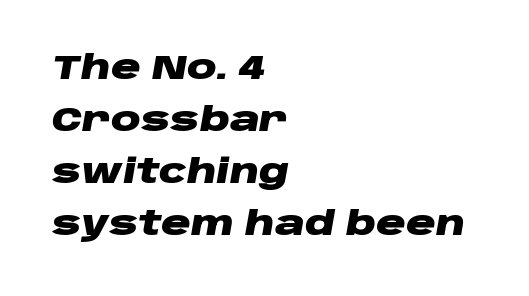
An italicized treatment has been applied to the whole sample. Inter-character spacing is left at the font's built-in metrics. Bare-footed words on every line. Line spacing here is normal. The rendering uses natural spacing where letterforms have individual widths. The compositor pushed each line to the left boundary.
